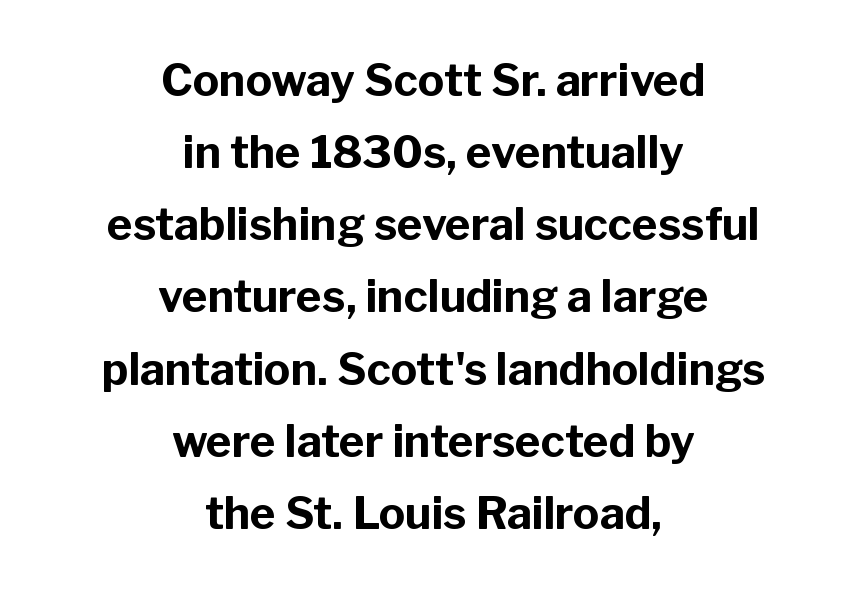
Q: Is the text bold? A: Yes.
Q: Is the text italic (slanted)? A: No, it is upright.
Q: Is the typeface a serif or a sans-serif typeface? A: Sans-serif.
Q: Is the text underlined? A: No.
Q: How is the paragraph aligned? A: Centered.
Q: Is the spacing between letters normal or unusually wide? A: Normal.
Q: Is the spacing between lines tight, normal or loose? A: Normal.
Q: Width (condensed, normal, or wide)? A: Normal.
Q: Stroke contrast? A: Low.
Q: x-height? A: Medium.
Q: Monospaced? A: No.
